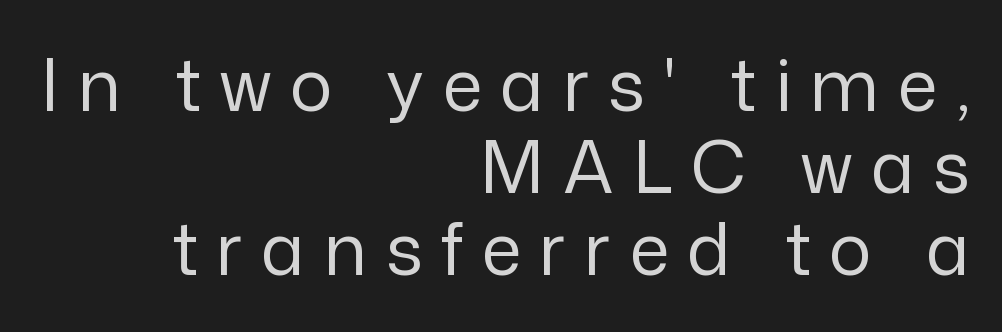
{"serif": "no", "italic": "no", "bold": "no", "weight": "regular", "width": "normal", "stroke_contrast": "low", "x_height": "medium", "monospaced": "no", "underline": "no", "align": "right", "line_spacing": "tight", "line_spacing_ratio": 1.14, "letter_spacing": "wide", "letter_spacing_em": 0.26, "glyph_px": 72}
